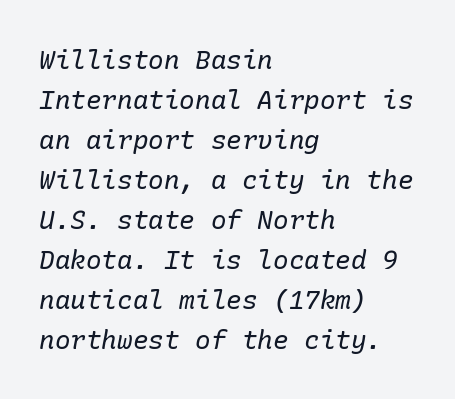
Q: Is the text bold? A: No.
Q: Is the text italic (slanted)? A: Yes, it leans right by about 10 degrees.
Q: Is the text underlined? A: No.
Q: How is the paragraph aligned? A: Left-aligned.
Q: Is the spacing between letters normal or unusually wide? A: Normal.
Q: Is the spacing between lines tight, normal or loose? A: Normal.
